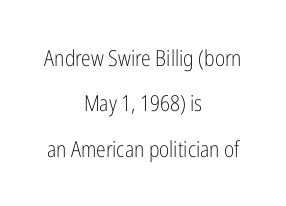
{"italic": "no", "bold": "no", "underline": "no", "align": "center", "line_spacing": "loose", "line_spacing_ratio": 2.06, "letter_spacing": "normal", "letter_spacing_em": 0.0, "glyph_px": 22}
